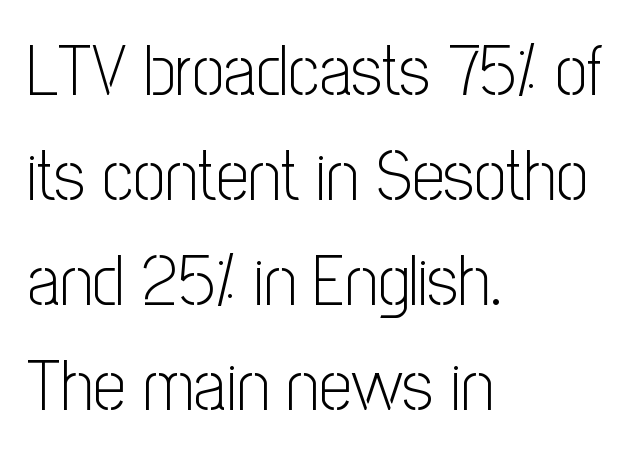
Honestly, the letter spacing is just normal — you wouldn't notice it. The letters advance in unequal steps, a hallmark of proportional type. Rendered with straight, roman letterforms. These lines sit exactly where default settings would place them.
